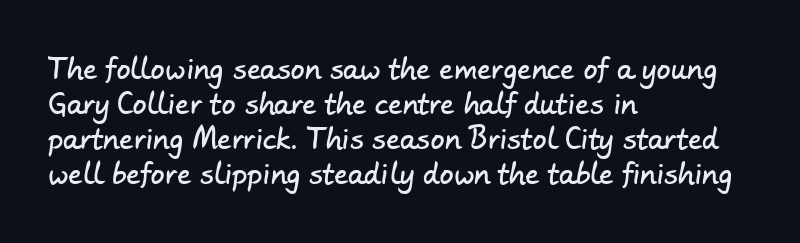
{"serif": "no", "width": "normal", "stroke_contrast": "low", "x_height": "small", "monospaced": "no", "underline": "no", "align": "left", "line_spacing": "normal", "line_spacing_ratio": 1.25, "letter_spacing": "normal", "letter_spacing_em": 0.0, "glyph_px": 28}
